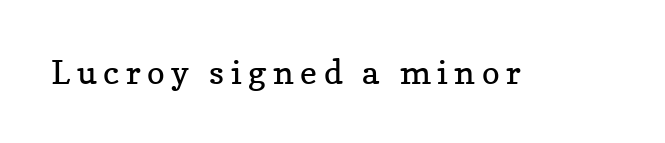
The image shows 33 px regular-weight serif type, upright; set unusually wide letter spacing (+0.2 em), not underlined; low stroke contrast and a medium x-height.
